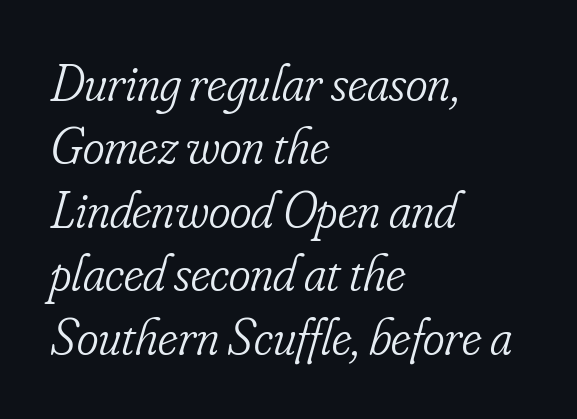
Honestly, there is no underline to notice here at all. This rendering leaves character spacing at its baseline value. Notice how the passage keeps a crisp vertical edge on the left only. Bold? No — there's no thickening of the strokes. Each letter keeps its own natural width here, so spacing adapts to shape.
